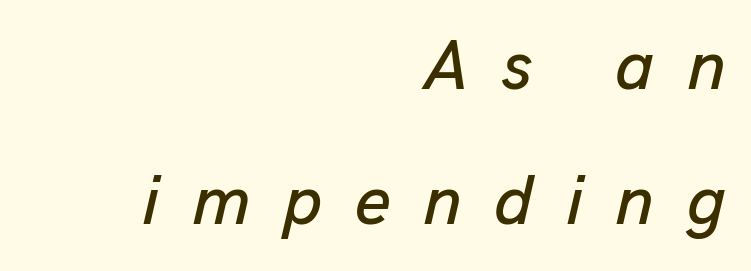
{"italic": "yes", "lean": "right", "slant_degrees": 13, "width": "normal", "stroke_contrast": "low", "x_height": "medium", "monospaced": "no", "underline": "no", "align": "right", "line_spacing": "loose", "line_spacing_ratio": 1.93, "letter_spacing": "wide", "letter_spacing_em": 0.46, "glyph_px": 70}
